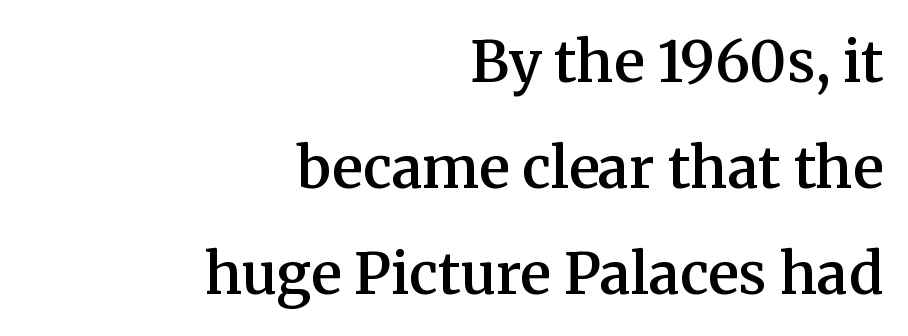
The gap between lines stays unmarked. This is roman type, the default non-slanted kind. The setting favours the right margin, as signatures and pull-quotes sometimes do. Unlike a clean sans, this face finishes its strokes with serifs.
